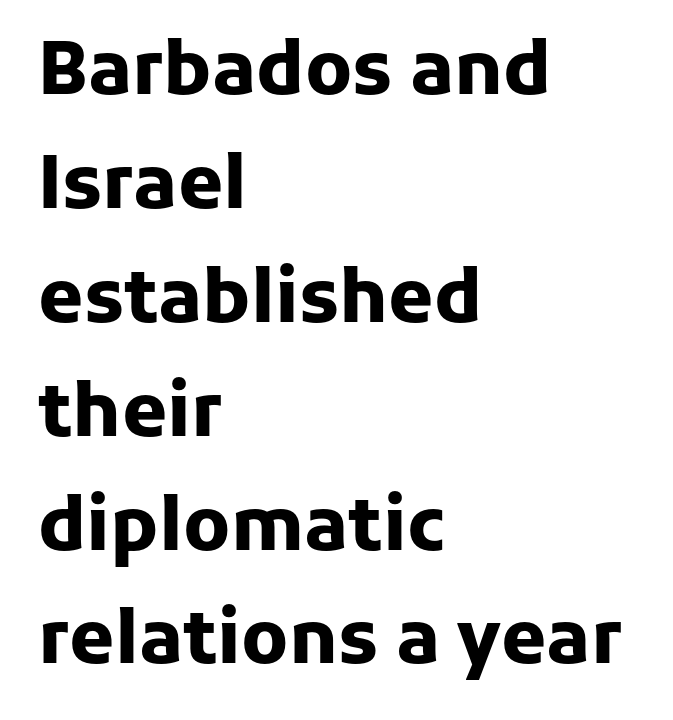
Q: Is the text bold? A: Yes.
Q: Is the text italic (slanted)? A: No, it is upright.
Q: Is the typeface a serif or a sans-serif typeface? A: Sans-serif.
Q: Is the text underlined? A: No.
Q: How is the paragraph aligned? A: Left-aligned.
Q: Is the spacing between letters normal or unusually wide? A: Normal.
Q: Is the spacing between lines tight, normal or loose? A: Normal.
Q: Width (condensed, normal, or wide)? A: Normal.
Q: Stroke contrast? A: Low.
Q: x-height? A: Medium.
Q: Monospaced? A: No.
